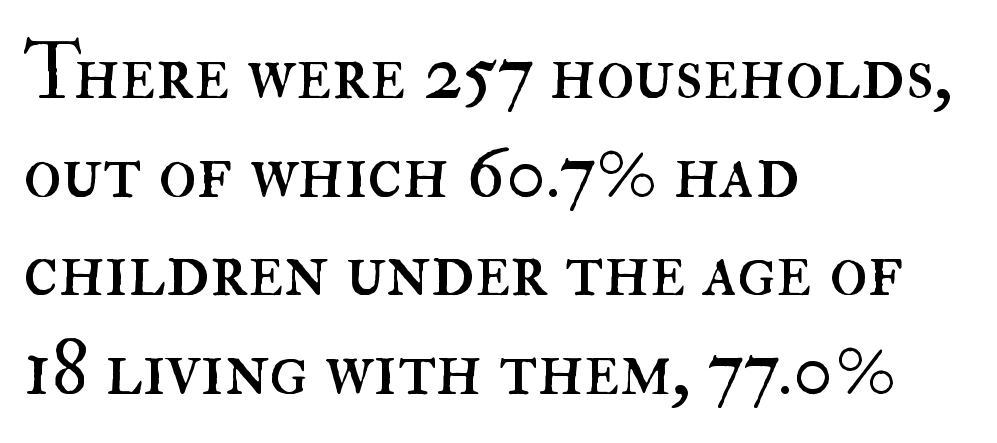
The image shows 79 px regular-weight type, upright; set left-aligned, normal line spacing (1.25x), normal letter spacing, not underlined; high stroke contrast and a small x-height.
